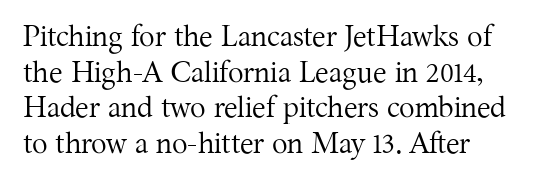
{"serif": "yes", "italic": "no", "bold": "no", "weight": "regular", "width": "normal", "stroke_contrast": "medium", "x_height": "medium", "monospaced": "no", "underline": "no", "line_spacing_ratio": 1.23, "letter_spacing": "normal", "letter_spacing_em": 0.0, "glyph_px": 29}
